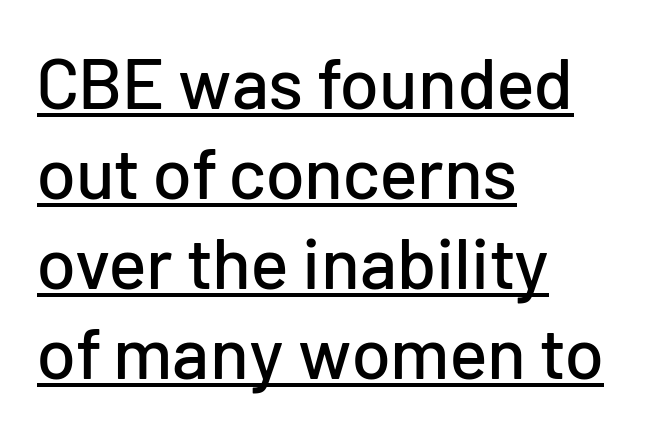
The image shows 72 px sans-serif type, upright; set left-aligned, normal line spacing (1.25x), normal letter spacing, underlined; low stroke contrast and a medium x-height.
